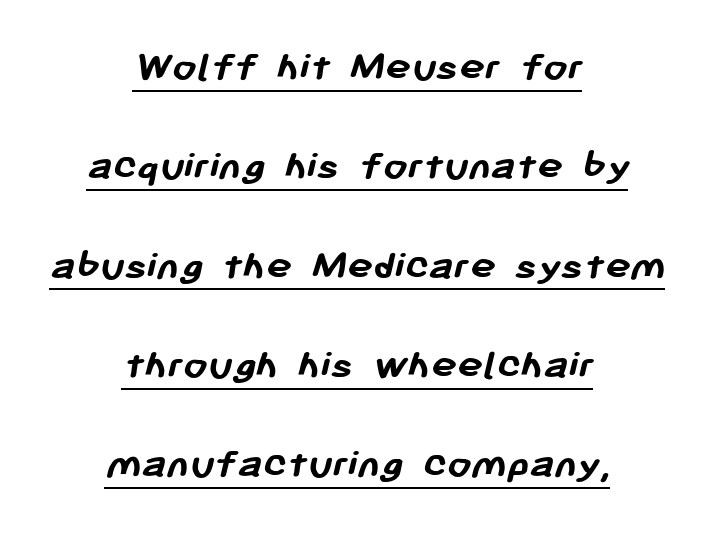
Q: Is the text bold? A: Yes.
Q: Is the typeface a serif or a sans-serif typeface? A: Sans-serif.
Q: Is the text underlined? A: Yes.
Q: How is the paragraph aligned? A: Centered.
Q: Is the spacing between letters normal or unusually wide? A: Normal.
Q: Is the spacing between lines tight, normal or loose? A: Loose.
Q: Width (condensed, normal, or wide)? A: Normal.
Q: Stroke contrast? A: Low.
Q: x-height? A: Medium.
Q: Monospaced? A: No.
